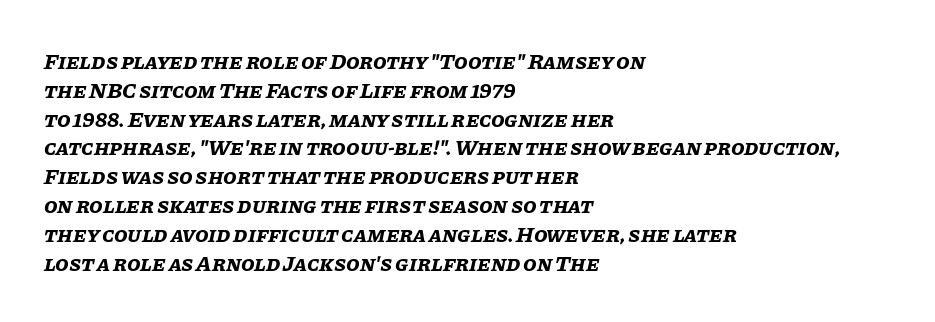
The image shows 22 px bold type, italic (leaning right); set left-aligned, normal line spacing (1.31x), normal letter spacing, not underlined.
